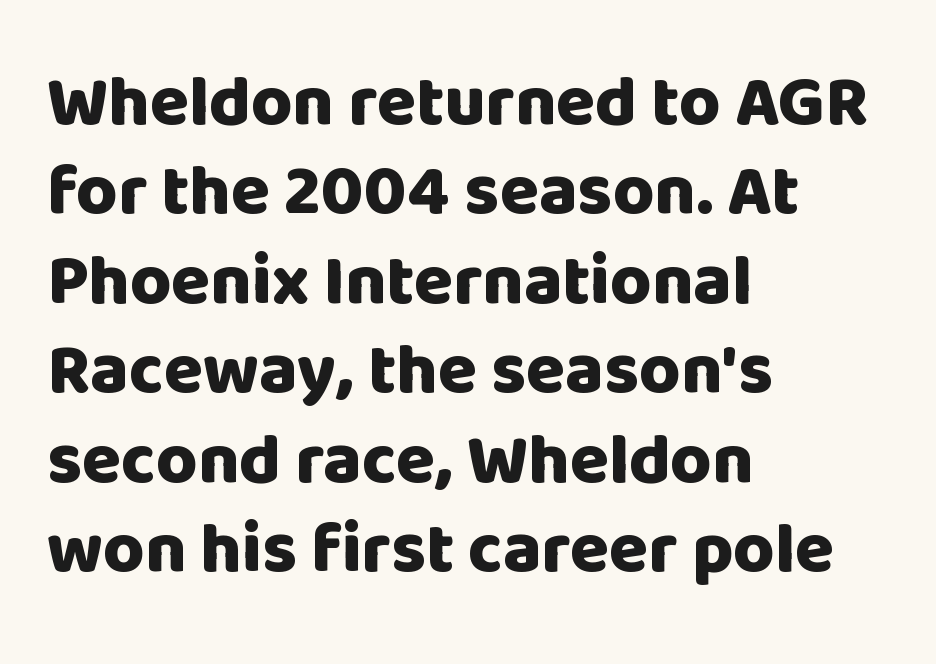
The passage shown is typed in a proportional face where columns would drift. Posture: straight, roman, zero tilt. The face used here is rendered with its standard letterfit. The setting favours the left margin, as ordinary paragraphs usually do. The face used here is a sans, in the tradition of grotesques and geometrics.
